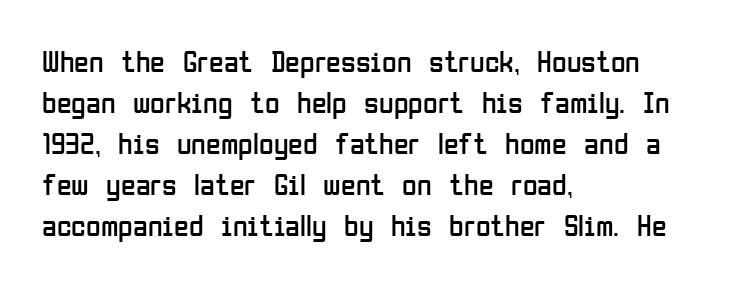
{"serif": "no", "italic": "no", "bold": "no", "weight": "regular", "width": "condensed", "stroke_contrast": "low", "x_height": "medium", "monospaced": "no", "underline": "no", "align": "left", "line_spacing": "normal", "line_spacing_ratio": 1.37, "letter_spacing": "normal", "letter_spacing_em": 0.0, "glyph_px": 30}
